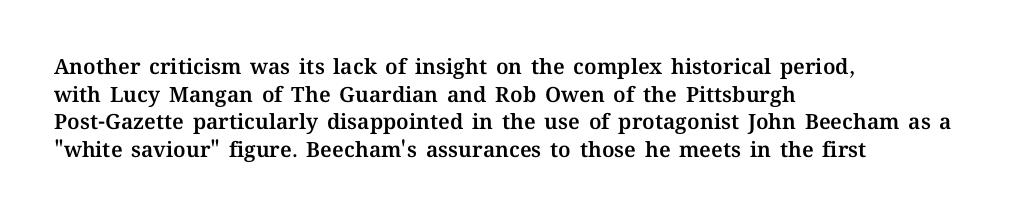
The image shows 21 px text type, upright; set left-aligned, normal line spacing (1.31x), normal letter spacing, not underlined.
